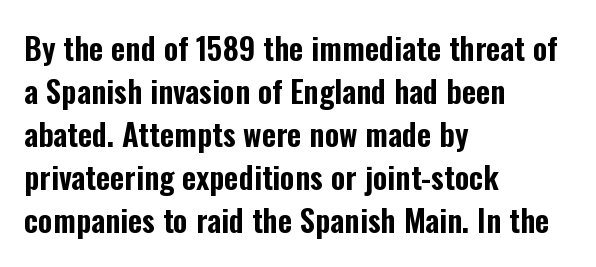
The image shows 31 px condensed sans-serif type, upright; set left-aligned, normal line spacing (1.39x), normal letter spacing, not underlined; low stroke contrast and a medium x-height.
